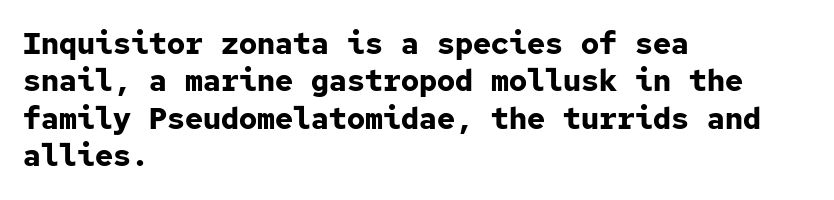
The image shows 30 px bold sans-serif type, upright, monospaced; set left-aligned, normal line spacing (1.25x), normal letter spacing, not underlined; low stroke contrast and a medium x-height.
